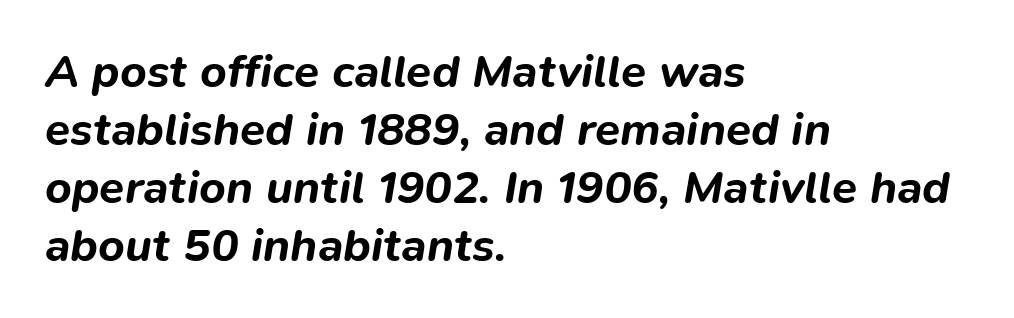
The image shows 46 px bold type, italic (leaning right); set left-aligned, normal line spacing (1.26x), normal letter spacing, not underlined; low stroke contrast and a medium x-height.
